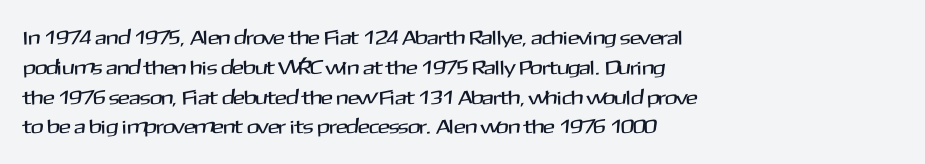
Notice how descenders clear the ascenders below comfortably — that's standard leading. In terms of letterspacing, this is plain default setting. Descender tails drop into unmarked territory. Layout note: lines flush left. The typography opts for an upright posture over an oblique one.
